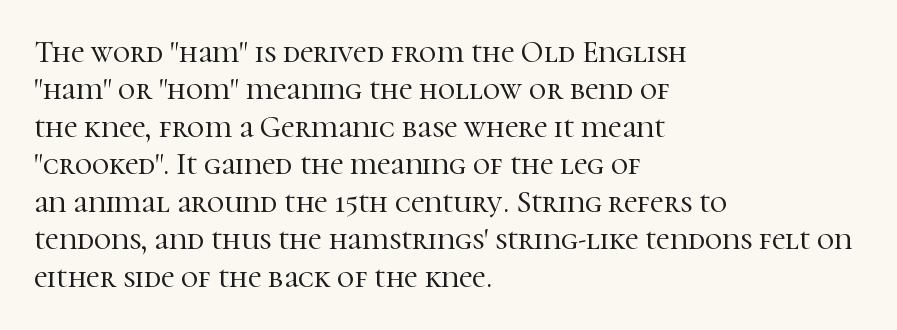
A bare baseline throughout the passage. The passage shown is typed in a proportional face where columns would drift. Font category for this specimen: serif. These lines keep a tight, regular rhythm from letter to letter.
